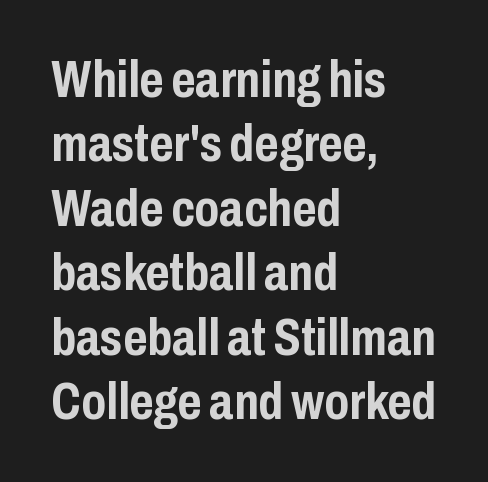
Q: Is the text bold? A: Yes.
Q: Is the text italic (slanted)? A: No, it is upright.
Q: Is the typeface a serif or a sans-serif typeface? A: Sans-serif.
Q: Is the text underlined? A: No.
Q: How is the paragraph aligned? A: Left-aligned.
Q: Is the spacing between letters normal or unusually wide? A: Normal.
Q: Width (condensed, normal, or wide)? A: Condensed.
Q: Stroke contrast? A: Low.
Q: x-height? A: Medium.
Q: Monospaced? A: No.
